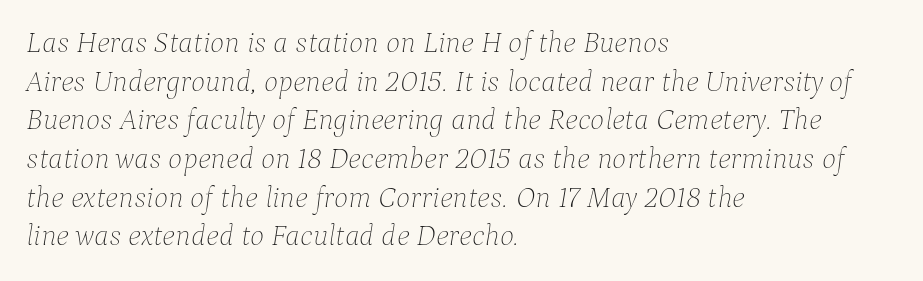
The image shows 30 px thin type, italic (leaning right); set left-aligned, normal line spacing (1.29x), normal letter spacing, not underlined; low stroke contrast and a medium x-height.
